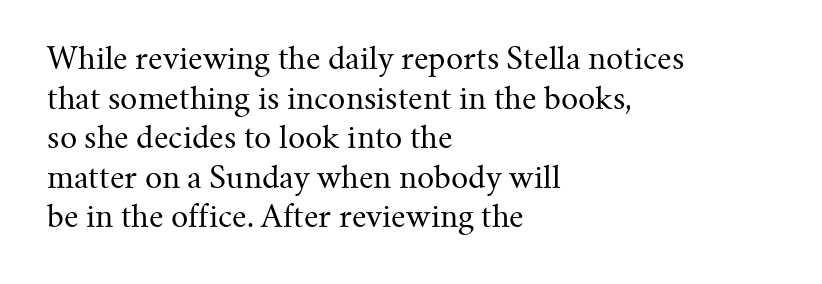
Q: Is the text bold? A: No.
Q: Is the text italic (slanted)? A: No, it is upright.
Q: Is the typeface a serif or a sans-serif typeface? A: Serif.
Q: Is the text underlined? A: No.
Q: How is the paragraph aligned? A: Left-aligned.
Q: Is the spacing between letters normal or unusually wide? A: Normal.
Q: Is the spacing between lines tight, normal or loose? A: Normal.
Q: Width (condensed, normal, or wide)? A: Normal.
Q: Stroke contrast? A: Medium.
Q: x-height? A: Small.
Q: Monospaced? A: No.
